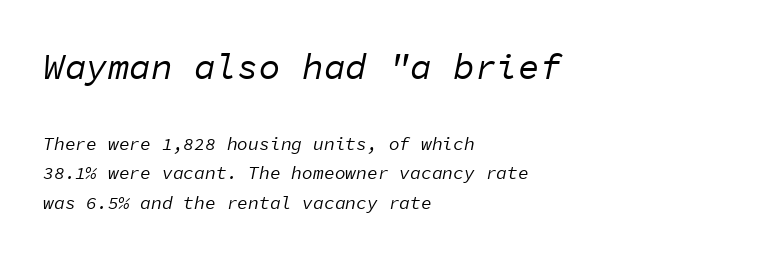
This is oblique type, the kind used for emphasis or titles. Has an underline been added? It has not. This sample has the even, mechanical cadence of fixed-width lettering. The lines are quadded left. Glyph-to-glyph distance matches everyday printed text.
